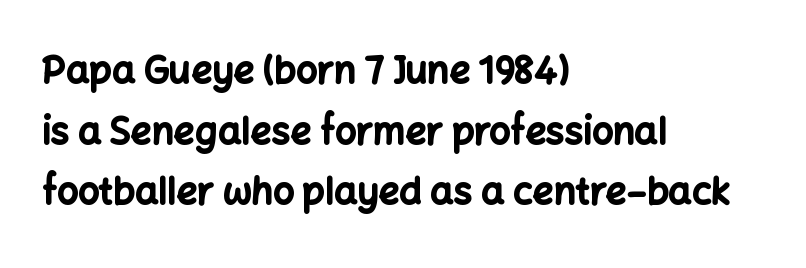
Q: Is the text bold? A: Yes.
Q: Is the text italic (slanted)? A: No, it is upright.
Q: Is the typeface a serif or a sans-serif typeface? A: Sans-serif.
Q: Is the text underlined? A: No.
Q: How is the paragraph aligned? A: Left-aligned.
Q: Is the spacing between letters normal or unusually wide? A: Normal.
Q: Is the spacing between lines tight, normal or loose? A: Normal.
Q: Width (condensed, normal, or wide)? A: Normal.
Q: Stroke contrast? A: Low.
Q: x-height? A: Medium.
Q: Monospaced? A: No.
